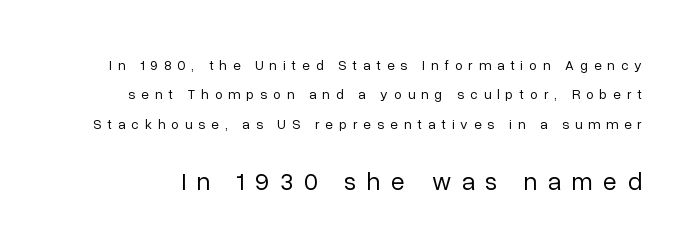
{"italic": "no", "bold": "no", "underline": "no", "line_spacing": "loose", "line_spacing_ratio": 2.09, "letter_spacing": "wide", "letter_spacing_em": 0.43, "larger_block": "second", "size_ratio": 1.79, "glyph_px": 25}
